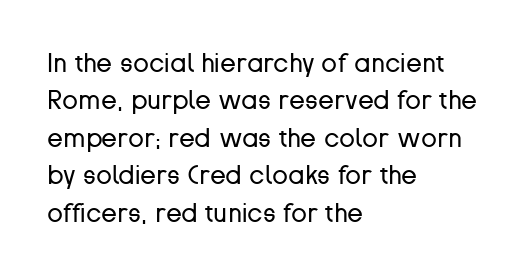
The image shows 26 px text type, upright; set left-aligned, normal line spacing (1.44x), normal letter spacing, not underlined.
